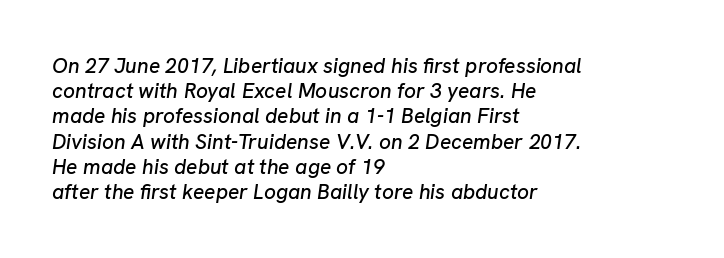
The image shows 21 px text type, italic (leaning right); set left-aligned, line spacing 1.2x, normal letter spacing, not underlined.
